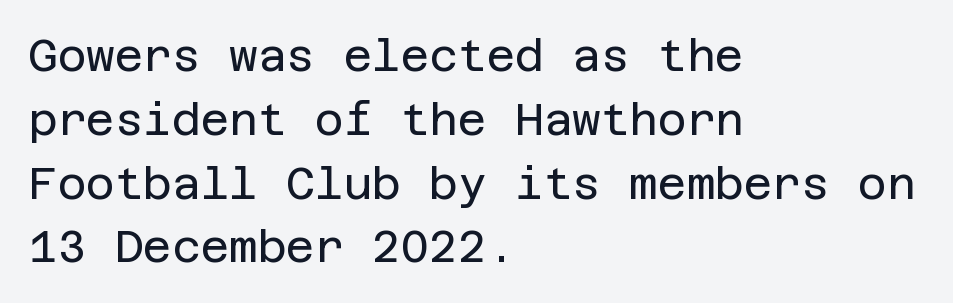
{"serif": "no", "italic": "no", "bold": "no", "weight": "regular", "width": "normal", "stroke_contrast": "low", "x_height": "large", "underline": "no", "align": "left", "line_spacing": "normal", "line_spacing_ratio": 1.45, "letter_spacing": "normal", "letter_spacing_em": 0.0, "glyph_px": 44}
